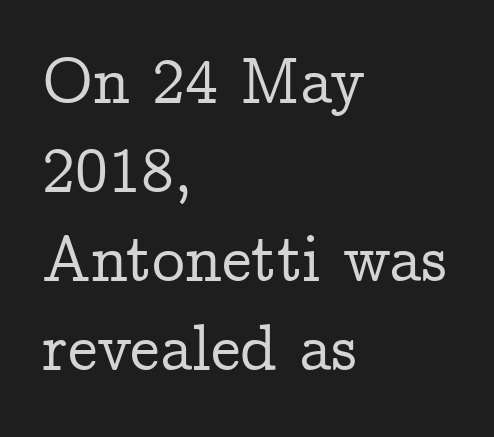
Q: Is the text italic (slanted)? A: No, it is upright.
Q: Is the typeface a serif or a sans-serif typeface? A: Serif.
Q: Is the text underlined? A: No.
Q: How is the paragraph aligned? A: Left-aligned.
Q: Is the spacing between letters normal or unusually wide? A: Normal.
Q: Is the spacing between lines tight, normal or loose? A: Normal.
Q: Width (condensed, normal, or wide)? A: Normal.
Q: Stroke contrast? A: Low.
Q: x-height? A: Medium.
Q: Monospaced? A: No.
